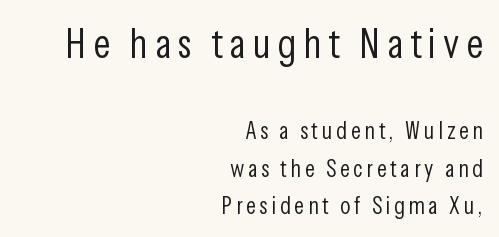
The image shows 42 px light, condensed sans-serif type, upright; set right-aligned, normal line spacing (1.56x), not underlined; the first (top) block is 1.75x larger; low stroke contrast and a medium x-height.
